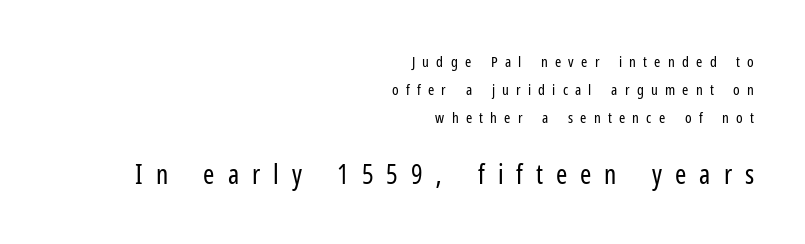
The baseline area is clear. Stems and bowls with no extra thickness — not bold. Compared with typical body copy, the letter spacing here is much looser. Short and long lines alike share a common ending point at right. In this sample the second text group is rendered at the bigger scale.
